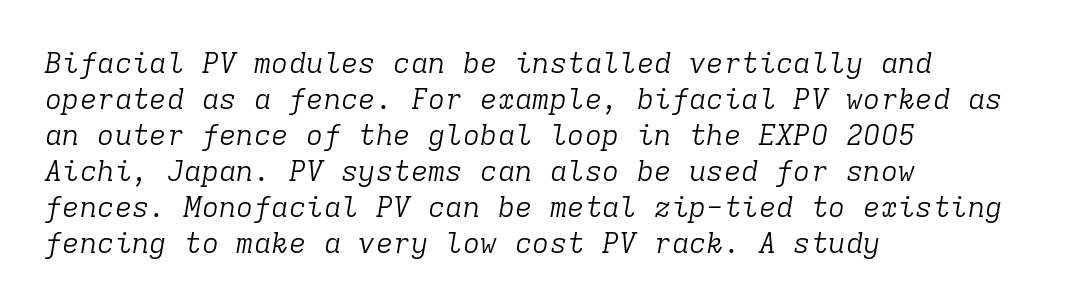
The image shows 29 px light serif type, italic (leaning right), monospaced; set left-aligned, line spacing 1.24x, normal letter spacing, not underlined; low stroke contrast and a medium x-height.
